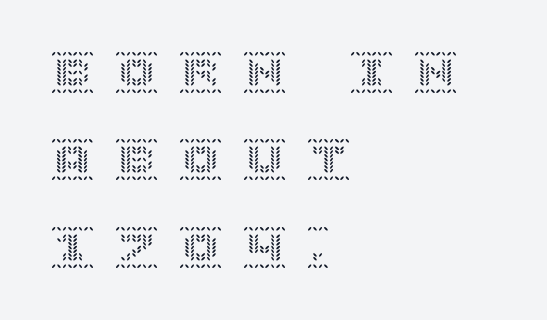
The image shows 43 px text type, upright; set left-aligned, loose line spacing (2.03x), unusually wide letter spacing (+0.49 em), not underlined; a large x-height.
